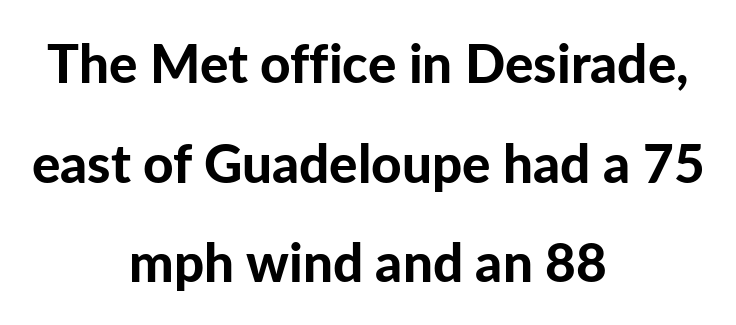
Does the type have serifs? No, each stem ends abruptly. The type is set solid horizontally, with unmodified tracking. Character widths vary here, with narrow letters taking less room than wide ones. The face used here has the dense, thick strokes of a bold. Where is the straight margin? There isn't one; the lines are centered.
